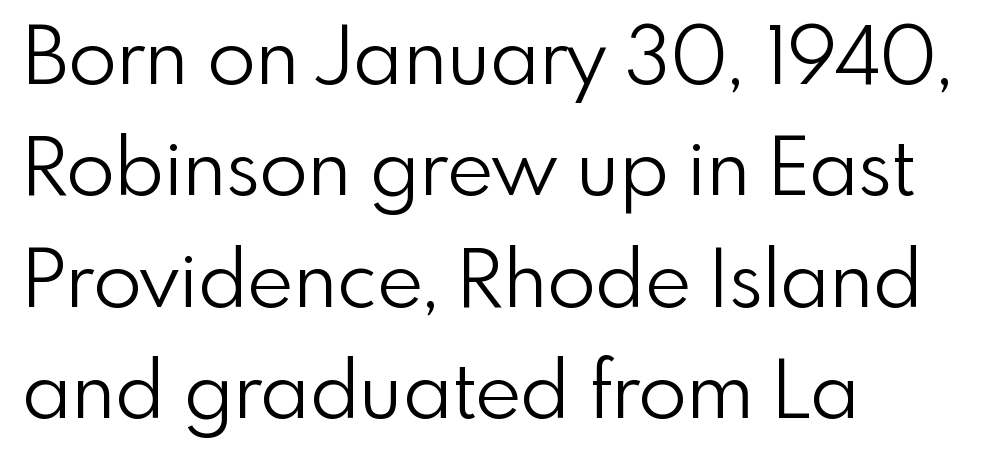
Q: Is the text bold? A: No.
Q: Is the text italic (slanted)? A: No, it is upright.
Q: Is the typeface a serif or a sans-serif typeface? A: Sans-serif.
Q: Is the text underlined? A: No.
Q: How is the paragraph aligned? A: Left-aligned.
Q: Is the spacing between letters normal or unusually wide? A: Normal.
Q: Is the spacing between lines tight, normal or loose? A: Normal.
Q: Width (condensed, normal, or wide)? A: Normal.
Q: Stroke contrast? A: Low.
Q: x-height? A: Small.
Q: Monospaced? A: No.
